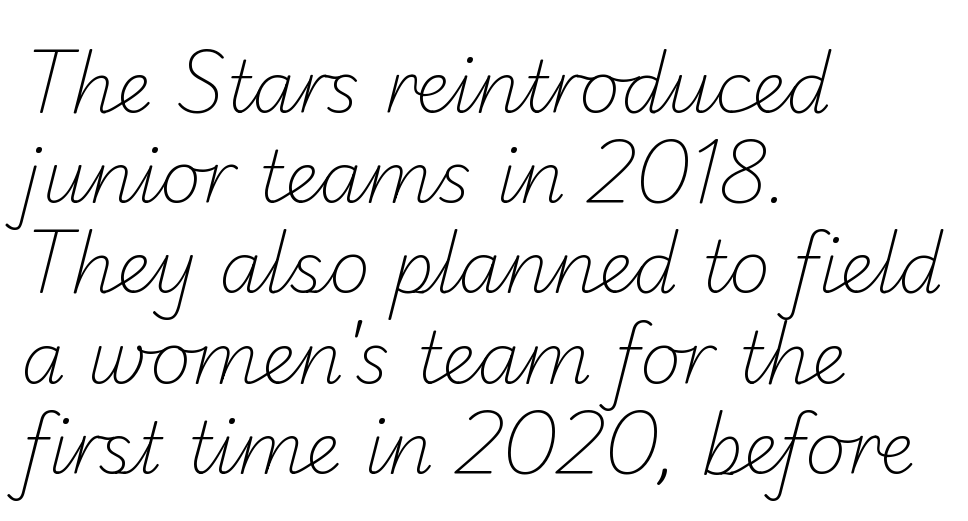
Tracking value appears to be zero — textbook default spacing. These lines sit exactly where default settings would place them. Anything drawn beneath the words? Only blank space. Each stroke keeps to a modest, everyday thickness or less. Character widths vary here, with narrow letters taking less room than wide ones.
